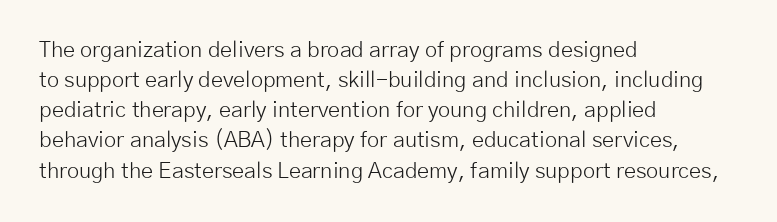
Q: Is the text bold? A: No.
Q: Is the text italic (slanted)? A: No, it is upright.
Q: Is the text underlined? A: No.
Q: How is the paragraph aligned? A: Left-aligned.
Q: Is the spacing between letters normal or unusually wide? A: Normal.
Q: Is the spacing between lines tight, normal or loose? A: Normal.
